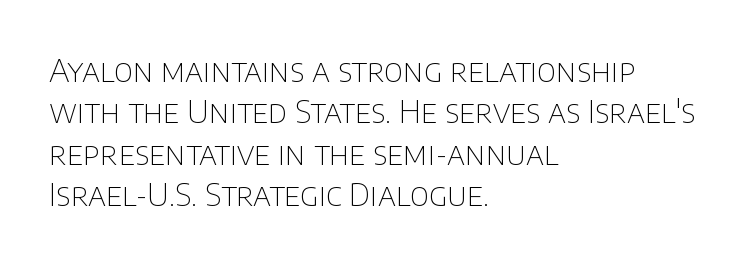
{"serif": "no", "italic": "no", "bold": "no", "weight": "thin", "width": "normal", "stroke_contrast": "low", "x_height": "large", "monospaced": "no", "underline": "no", "align": "left", "line_spacing": "normal", "line_spacing_ratio": 1.29, "letter_spacing": "normal", "letter_spacing_em": 0.0, "glyph_px": 32}
